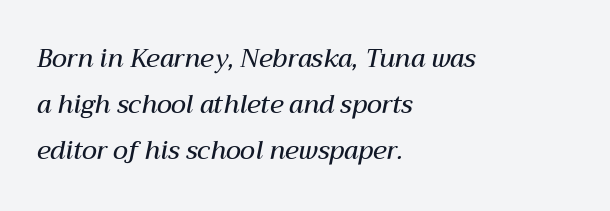
There is no visible air inserted between adjacent glyphs. I'd describe the lettering as semibold — firm but not a full bold. Horizontal alignment here is leftward, the default for most running prose. You can tell it's italic because the verticals aren't actually vertical.
